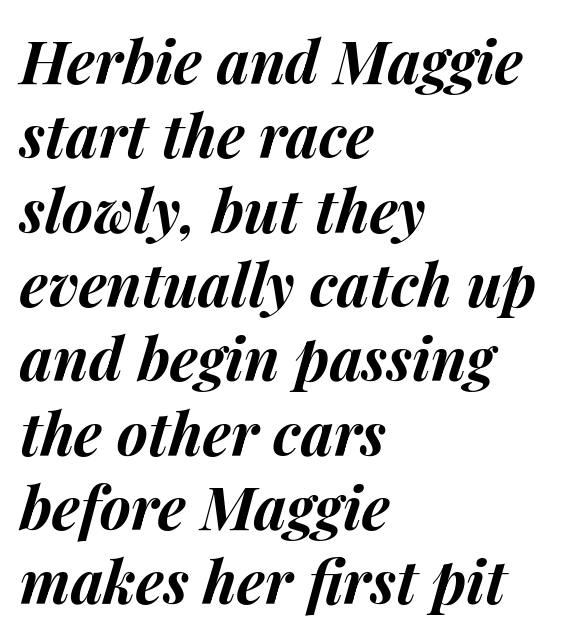
Plain, unruled lines of type. Chunky letters — that's bold for sure. Evenly set lines give the paragraph a standard silhouette. In terms of letterspacing, this is plain default setting.
